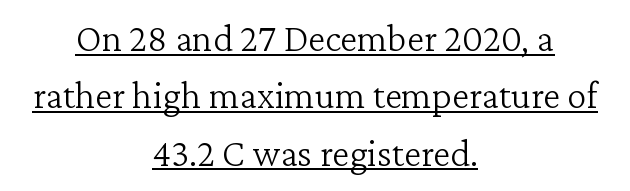
{"serif": "yes", "italic": "no", "bold": "no", "weight": "light", "width": "normal", "stroke_contrast": "low", "x_height": "medium", "monospaced": "no", "underline": "yes", "align": "center", "line_spacing": "normal", "line_spacing_ratio": 1.47, "letter_spacing": "normal", "letter_spacing_em": 0.0, "glyph_px": 39}
